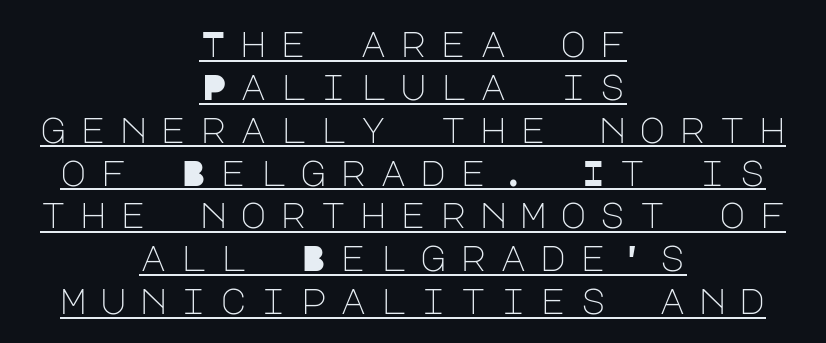
Nothing heavy about these letters — not bold at all. A typesetter would label this face a sans. Compared with undecorated copy, this sample adds a rule below the words. The passage shown has open, widely tracked lettering throughout. The setting favours the middle, as headings and verse often do.
